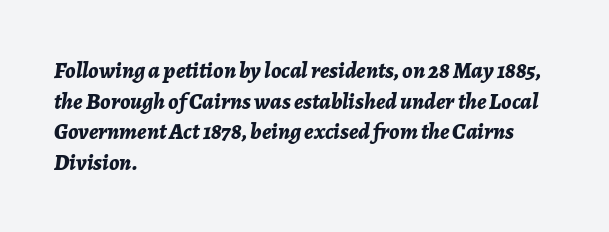
The image shows 23 px bold type, italic (leaning right); set left-aligned, normal line spacing (1.33x), normal letter spacing, not underlined.
